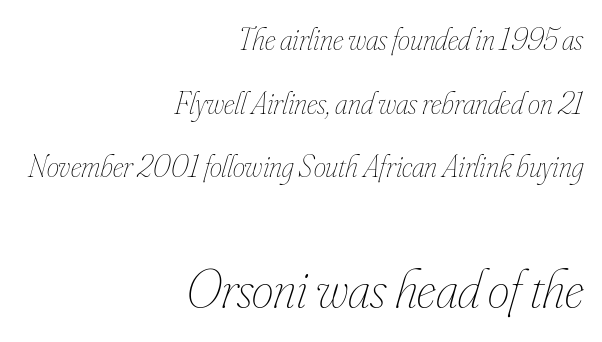
Caption: multi-line text, flush right, ragged left. Do the characters align in a grid? No, the font is proportional. Characters follow at the spacing the type designer built in. The letters are slanted; this is an italic face. Beneath every word, the page is bare.
